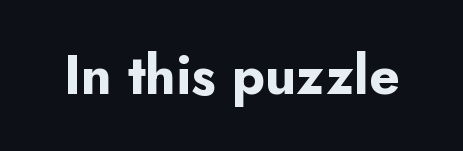
The image shows 54 px bold sans-serif type, upright; set normal letter spacing, not underlined; low stroke contrast and a small x-height.
